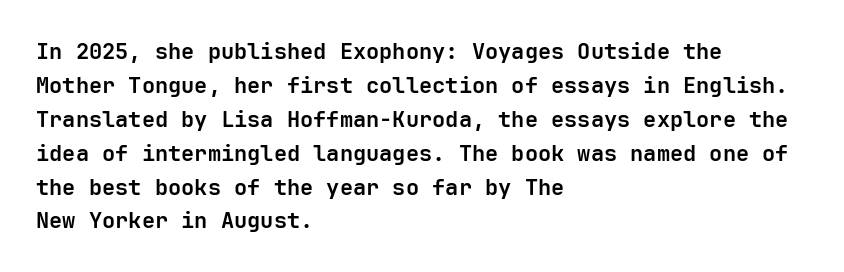
{"italic": "no", "bold": "yes", "underline": "no", "align": "left", "line_spacing": "normal", "line_spacing_ratio": 1.54, "letter_spacing": "normal", "letter_spacing_em": 0.0, "glyph_px": 22}
